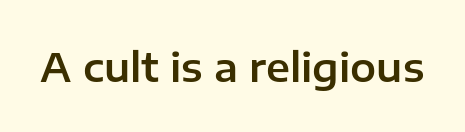
Q: Is the text italic (slanted)? A: No, it is upright.
Q: Is the typeface a serif or a sans-serif typeface? A: Sans-serif.
Q: Is the text underlined? A: No.
Q: Is the spacing between letters normal or unusually wide? A: Normal.
Q: Width (condensed, normal, or wide)? A: Normal.
Q: Stroke contrast? A: Low.
Q: x-height? A: Medium.
Q: Monospaced? A: No.
